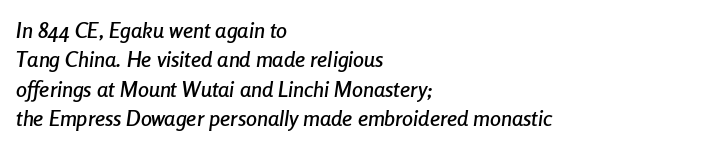
The block of text has a typical density, with ordinary space between rows. Where is the straight margin? On the left. A bare baseline throughout the passage. Default kerning and tracking; the words read as compact shapes. The font's italic variant was chosen for this text.
